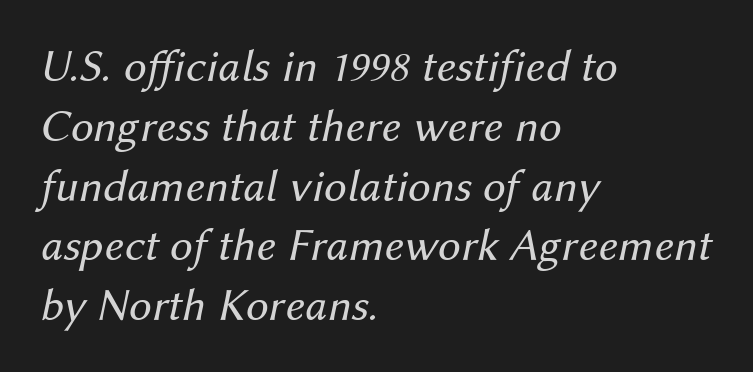
{"italic": "yes", "lean": "right", "slant_degrees": 12, "bold": "no", "weight": "regular", "width": "normal", "stroke_contrast": "medium", "x_height": "medium", "monospaced": "no", "underline": "no", "align": "left", "line_spacing": "normal", "line_spacing_ratio": 1.3, "letter_spacing": "normal", "letter_spacing_em": 0.0, "glyph_px": 46}
